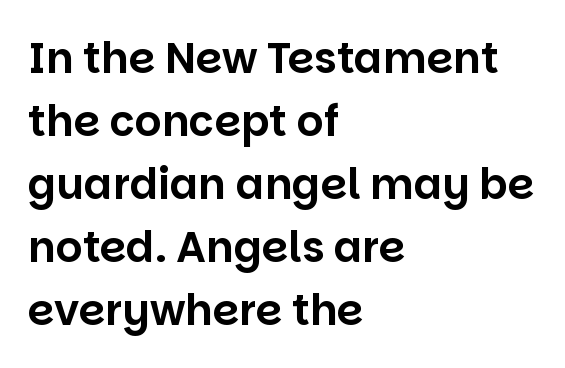
Upright lettering throughout. The passage shown is typed in a proportional face where columns would drift. This sample is left-justified, so line endings fall wherever the words run out. Check where the strokes stop: nothing finishes them off — pure sans. Anything drawn beneath the words? Only blank space.
